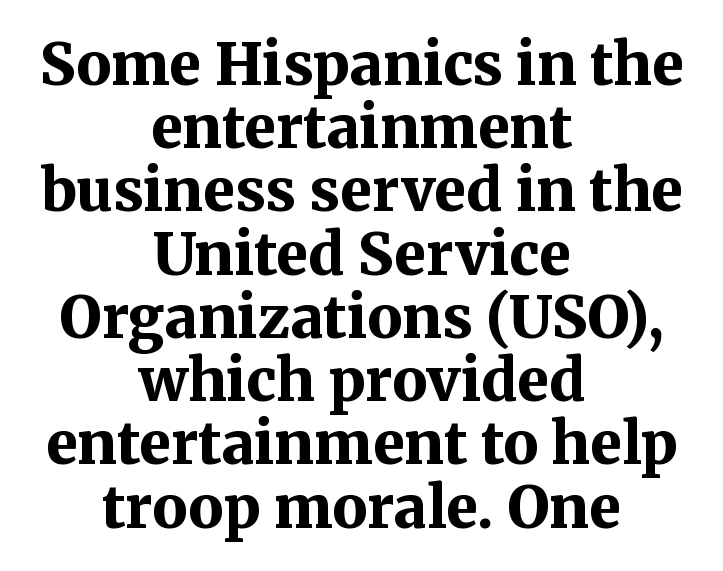
Q: Is the text bold? A: Yes.
Q: Is the text italic (slanted)? A: No, it is upright.
Q: Is the typeface a serif or a sans-serif typeface? A: Serif.
Q: Is the text underlined? A: No.
Q: How is the paragraph aligned? A: Centered.
Q: Is the spacing between letters normal or unusually wide? A: Normal.
Q: Is the spacing between lines tight, normal or loose? A: Tight.
Q: Width (condensed, normal, or wide)? A: Normal.
Q: Stroke contrast? A: Medium.
Q: x-height? A: Medium.
Q: Monospaced? A: No.
